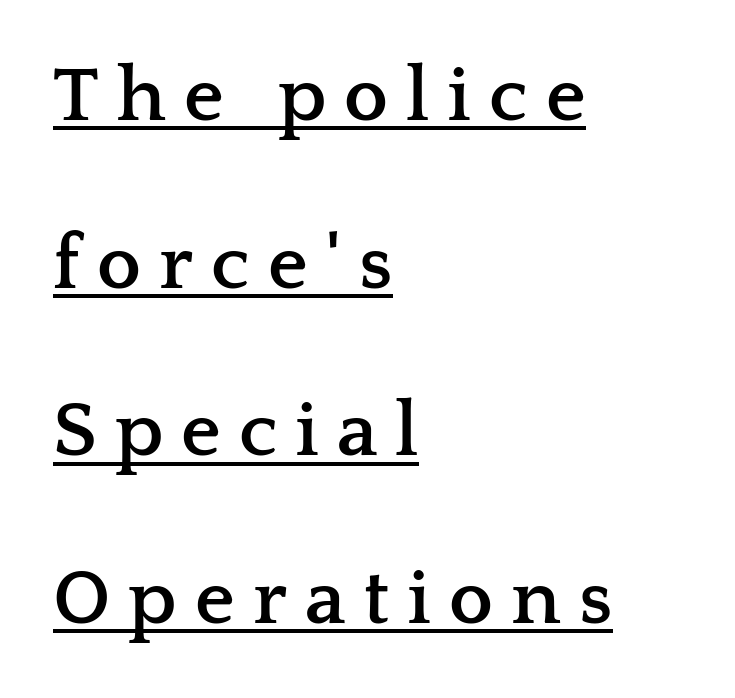
Q: Is the text bold? A: Yes.
Q: Is the text italic (slanted)? A: No, it is upright.
Q: Is the typeface a serif or a sans-serif typeface? A: Serif.
Q: Is the text underlined? A: Yes.
Q: How is the paragraph aligned? A: Left-aligned.
Q: Is the spacing between letters normal or unusually wide? A: Unusually wide.
Q: Is the spacing between lines tight, normal or loose? A: Loose.
Q: Width (condensed, normal, or wide)? A: Wide.
Q: Stroke contrast? A: Low.
Q: x-height? A: Medium.
Q: Monospaced? A: No.
